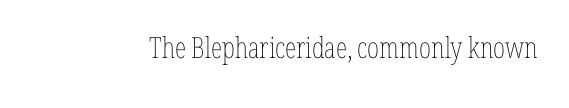
The image shows 29 px thin, condensed type, upright; set normal letter spacing, not underlined; low stroke contrast and a medium x-height.
